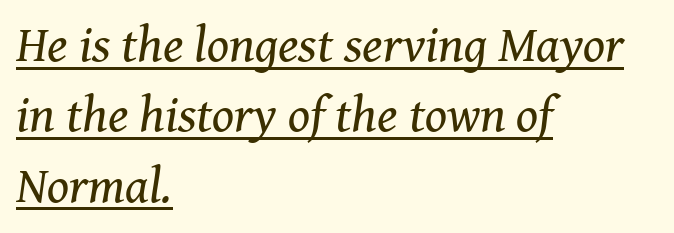
Q: Is the text bold? A: No.
Q: Is the text italic (slanted)? A: Yes, it leans right by about 8 degrees.
Q: Is the typeface a serif or a sans-serif typeface? A: Serif.
Q: Is the text underlined? A: Yes.
Q: How is the paragraph aligned? A: Left-aligned.
Q: Is the spacing between letters normal or unusually wide? A: Normal.
Q: Is the spacing between lines tight, normal or loose? A: Normal.
Q: Width (condensed, normal, or wide)? A: Normal.
Q: Stroke contrast? A: Medium.
Q: x-height? A: Medium.
Q: Monospaced? A: No.
